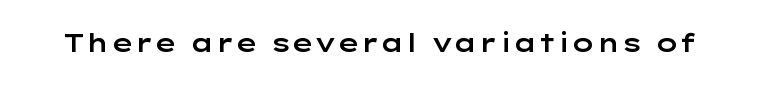
{"italic": "no", "underline": "no", "letter_spacing": "normal", "letter_spacing_em": 0.0, "glyph_px": 25}
